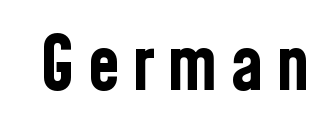
Q: Is the text bold? A: Yes.
Q: Is the text italic (slanted)? A: No, it is upright.
Q: Is the typeface a serif or a sans-serif typeface? A: Sans-serif.
Q: Is the text underlined? A: No.
Q: Width (condensed, normal, or wide)? A: Condensed.
Q: Stroke contrast? A: Low.
Q: x-height? A: Medium.
Q: Monospaced? A: No.
